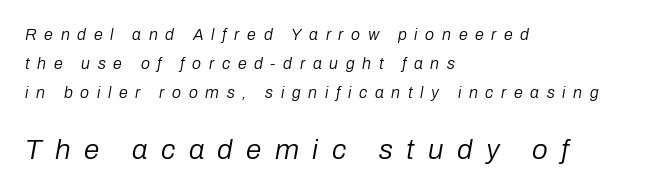
The image shows 28 px regular-weight type, italic (leaning right); set left-aligned, line spacing 1.8x, unusually wide letter spacing (+0.48 em), not underlined; the second (bottom) block is 1.75x larger; low stroke contrast and a medium x-height.
